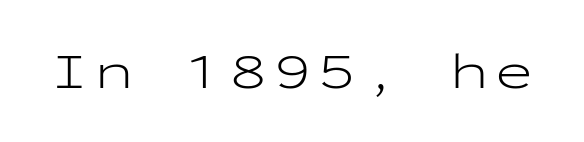
The image shows 51 px light, wide sans-serif type, upright, monospaced; set not underlined; low stroke contrast and a medium x-height.
